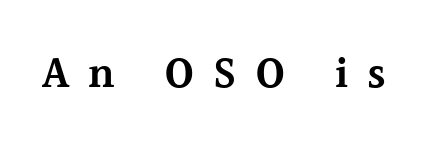
The image shows 44 px semibold serif type, upright; set unusually wide letter spacing (+0.43 em), not underlined; a medium x-height.
